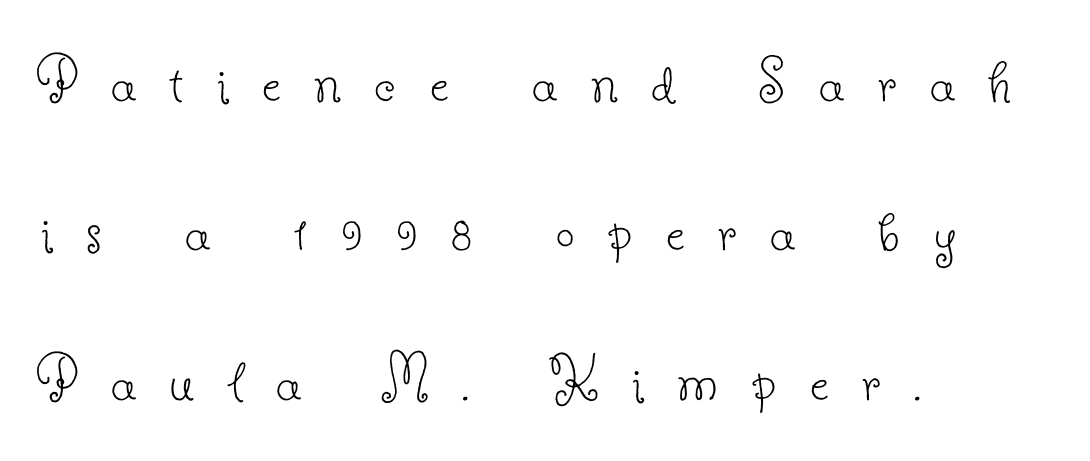
Q: Is the text bold? A: No.
Q: Is the text italic (slanted)? A: No, it is upright.
Q: Is the typeface a serif or a sans-serif typeface? A: Serif.
Q: Is the text underlined? A: No.
Q: How is the paragraph aligned? A: Left-aligned.
Q: Is the spacing between letters normal or unusually wide? A: Unusually wide.
Q: Is the spacing between lines tight, normal or loose? A: Loose.
Q: Width (condensed, normal, or wide)? A: Normal.
Q: Stroke contrast? A: Low.
Q: x-height? A: Small.
Q: Monospaced? A: No.
